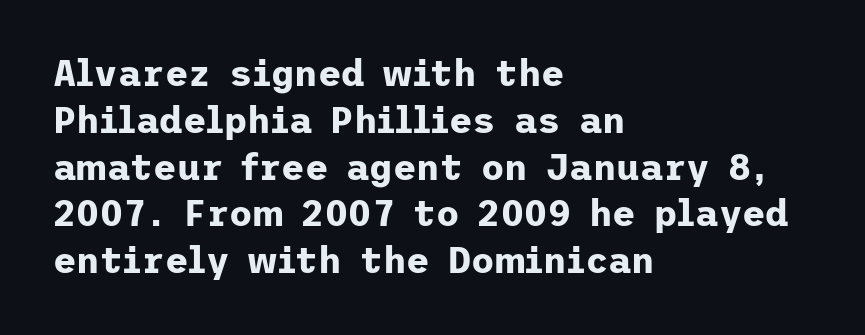
{"serif": "no", "italic": "no", "bold": "yes", "weight": "bold", "width": "normal", "stroke_contrast": "low", "x_height": "medium", "underline": "no", "align": "left", "line_spacing": "normal", "line_spacing_ratio": 1.3, "letter_spacing": "normal", "letter_spacing_em": 0.0, "glyph_px": 36}
